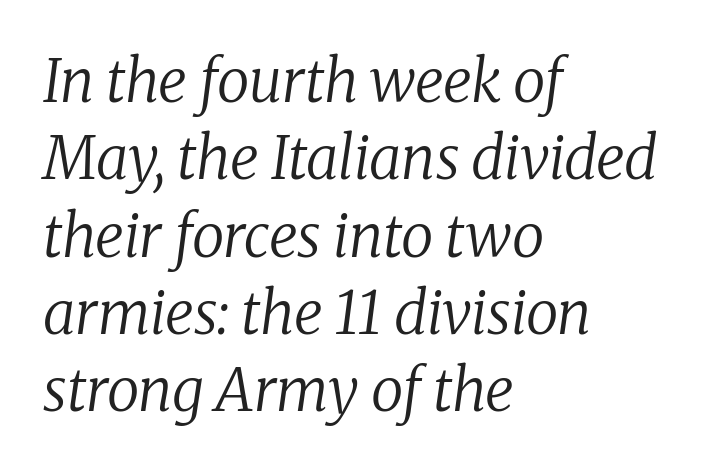
Q: Is the text bold? A: No.
Q: Is the text italic (slanted)? A: Yes, it leans right by about 8 degrees.
Q: Is the typeface a serif or a sans-serif typeface? A: Serif.
Q: Is the text underlined? A: No.
Q: How is the paragraph aligned? A: Left-aligned.
Q: Is the spacing between letters normal or unusually wide? A: Normal.
Q: Is the spacing between lines tight, normal or loose? A: Normal.
Q: Width (condensed, normal, or wide)? A: Normal.
Q: Stroke contrast? A: Low.
Q: x-height? A: Medium.
Q: Monospaced? A: No.
